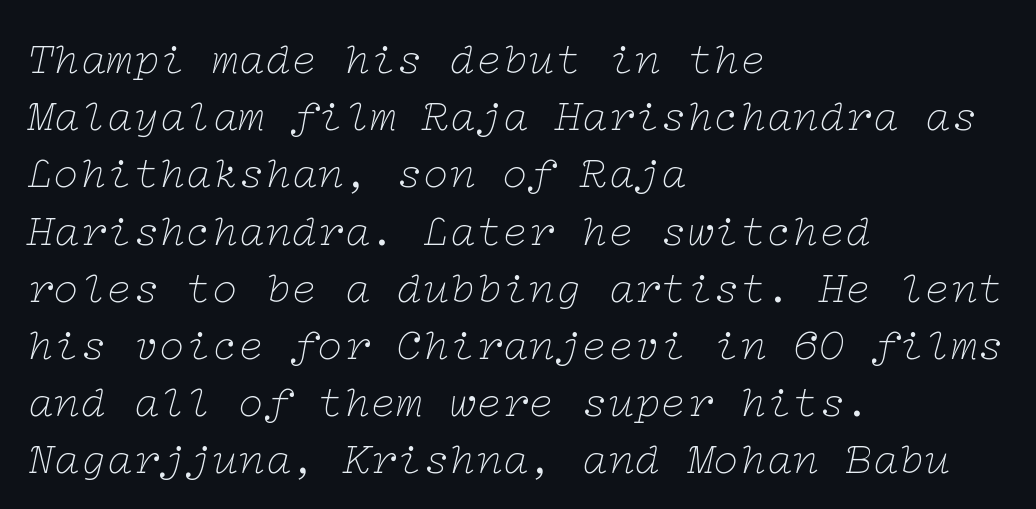
Q: Is the text bold? A: No.
Q: Is the text italic (slanted)? A: Yes, it leans right by about 12 degrees.
Q: Is the typeface a serif or a sans-serif typeface? A: Serif.
Q: Is the text underlined? A: No.
Q: How is the paragraph aligned? A: Left-aligned.
Q: Is the spacing between letters normal or unusually wide? A: Normal.
Q: Is the spacing between lines tight, normal or loose? A: Normal.
Q: Width (condensed, normal, or wide)? A: Wide.
Q: Stroke contrast? A: Low.
Q: x-height? A: Medium.
